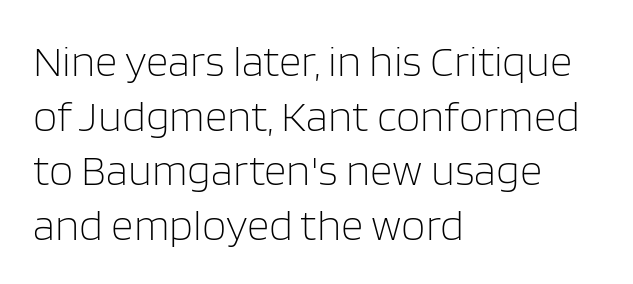
The image shows 44 px light sans-serif type, upright; set left-aligned, line spacing 1.24x, normal letter spacing, not underlined; low stroke contrast and a large x-height.
